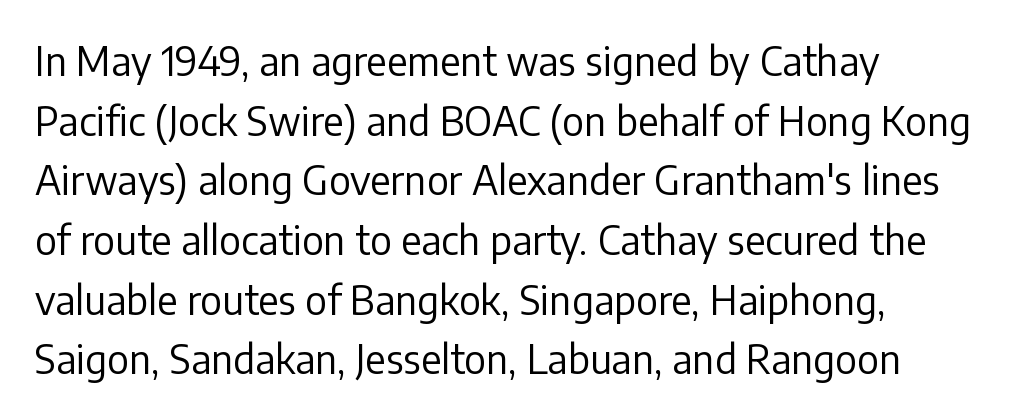
Q: Is the text bold? A: No.
Q: Is the text italic (slanted)? A: No, it is upright.
Q: Is the typeface a serif or a sans-serif typeface? A: Sans-serif.
Q: Is the text underlined? A: No.
Q: How is the paragraph aligned? A: Left-aligned.
Q: Is the spacing between letters normal or unusually wide? A: Normal.
Q: Is the spacing between lines tight, normal or loose? A: Normal.
Q: Width (condensed, normal, or wide)? A: Normal.
Q: Stroke contrast? A: Low.
Q: x-height? A: Medium.
Q: Monospaced? A: No.
